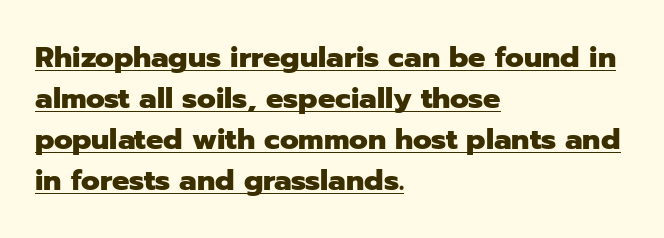
{"serif": "no", "italic": "no", "bold": "yes", "weight": "heavy", "width": "normal", "stroke_contrast": "low", "x_height": "medium", "monospaced": "no", "underline": "yes", "align": "left", "line_spacing": "normal", "line_spacing_ratio": 1.41, "letter_spacing": "normal", "letter_spacing_em": 0.0, "glyph_px": 29}
